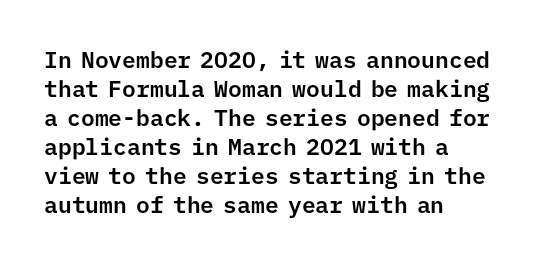
The image shows 23 px text type, upright; set left-aligned, normal line spacing (1.26x), normal letter spacing, not underlined.
